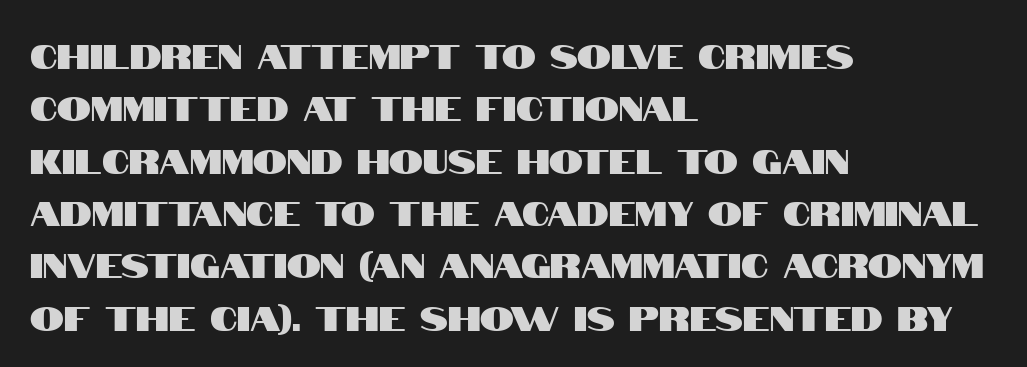
The image shows 34 px condensed sans-serif type, upright; set left-aligned, normal line spacing (1.54x), normal letter spacing, not underlined; high stroke contrast and a large x-height.
